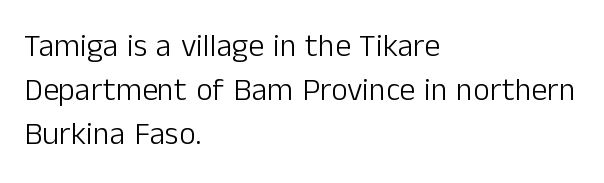
Each letter keeps its own natural width here, so spacing adapts to shape. Compared with typical paragraphs, the rows here are spaced about the same. The string is rendered with underlining switched off. Weight: regular or lighter. Default kerning and tracking; the words read as compact shapes.
